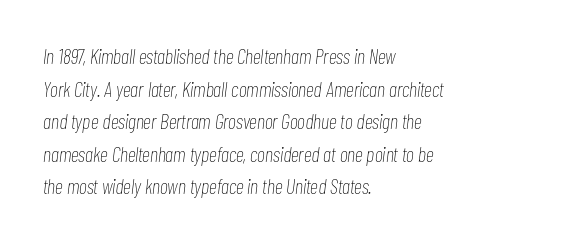
{"italic": "yes", "lean": "right", "slant_degrees": 7, "bold": "no", "underline": "no", "align": "left", "line_spacing": "normal", "line_spacing_ratio": 1.55, "letter_spacing": "normal", "letter_spacing_em": 0.0, "glyph_px": 21}
